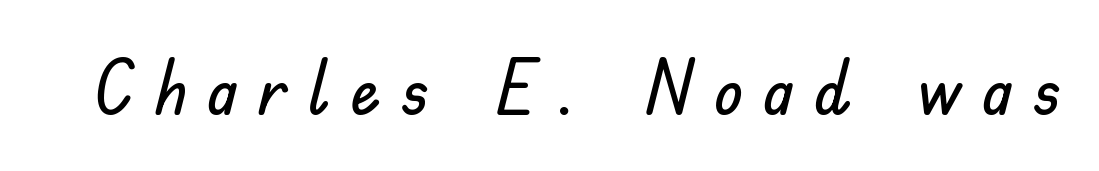
Q: Is the text italic (slanted)? A: Yes.
Q: Is the typeface a serif or a sans-serif typeface? A: Sans-serif.
Q: Is the text underlined? A: No.
Q: Is the spacing between letters normal or unusually wide? A: Unusually wide.
Q: Width (condensed, normal, or wide)? A: Normal.
Q: Stroke contrast? A: Low.
Q: x-height? A: Small.
Q: Monospaced? A: No.
